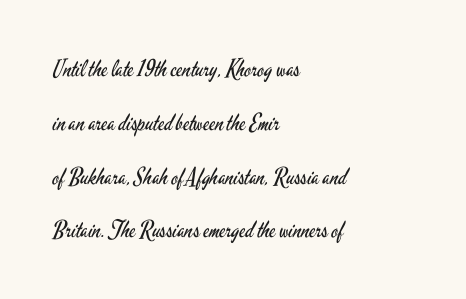
The image shows 23 px text type; set left-aligned, loose line spacing (2.34x), normal letter spacing, not underlined.
